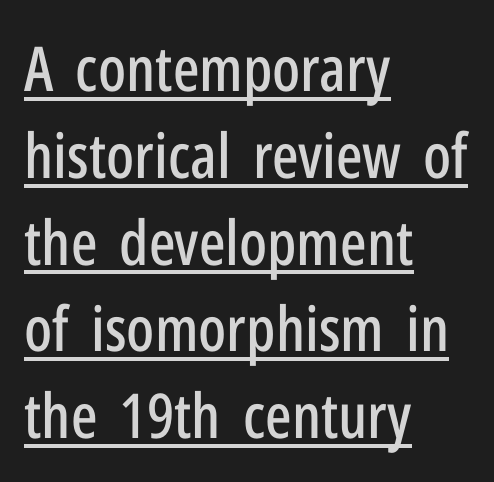
{"serif": "no", "italic": "no", "width": "condensed", "stroke_contrast": "low", "x_height": "medium", "monospaced": "no", "underline": "yes", "align": "left", "line_spacing": "normal", "line_spacing_ratio": 1.4, "letter_spacing": "normal", "letter_spacing_em": 0.0, "glyph_px": 62}
